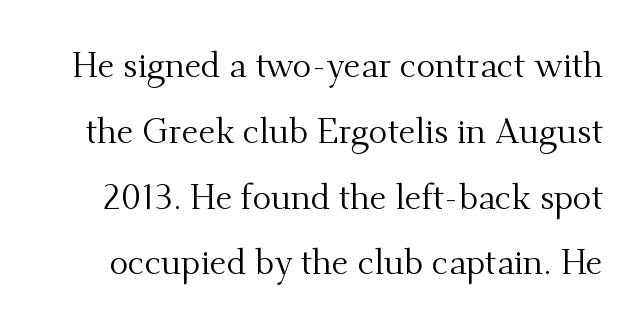
These lines are rendered in a variable-pitch font. Default kerning and tracking; the words read as compact shapes. The lettering holds an erect, upright posture throughout. Weight: regular or lighter. A bare baseline throughout the passage. The passage shown is typeset with a serif family.
